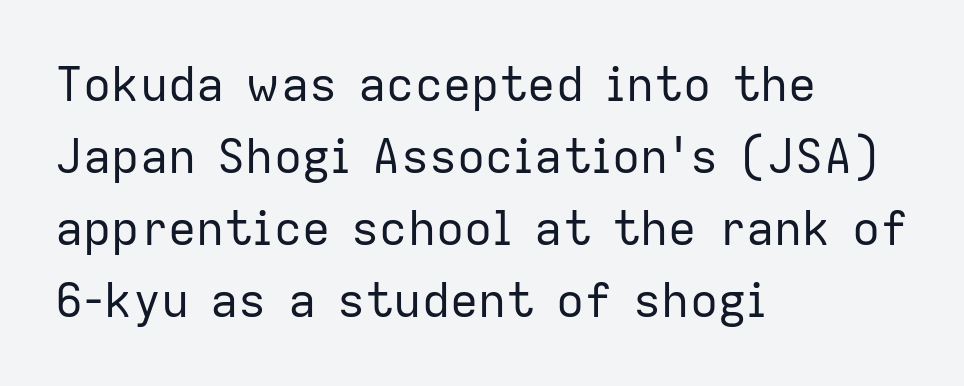
Unbolded letterforms with no extra heft. Each letter keeps its own natural width here, so spacing adapts to shape. How would I describe the line gaps? Plain and ordinary. Each word holds together tightly as a unit, with standard inter-letter gaps.
